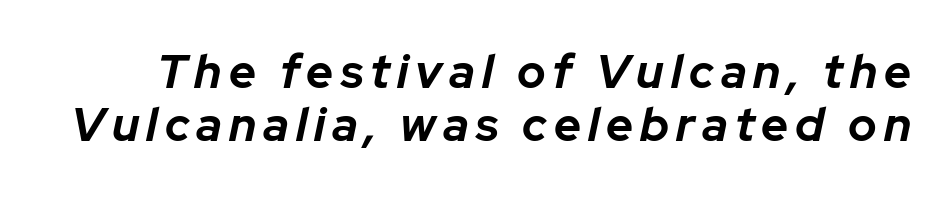
{"italic": "yes", "lean": "right", "slant_degrees": 12, "bold": "yes", "weight": "bold", "width": "normal", "stroke_contrast": "low", "x_height": "medium", "monospaced": "no", "underline": "no", "line_spacing": "tight", "line_spacing_ratio": 1.13, "glyph_px": 47}
